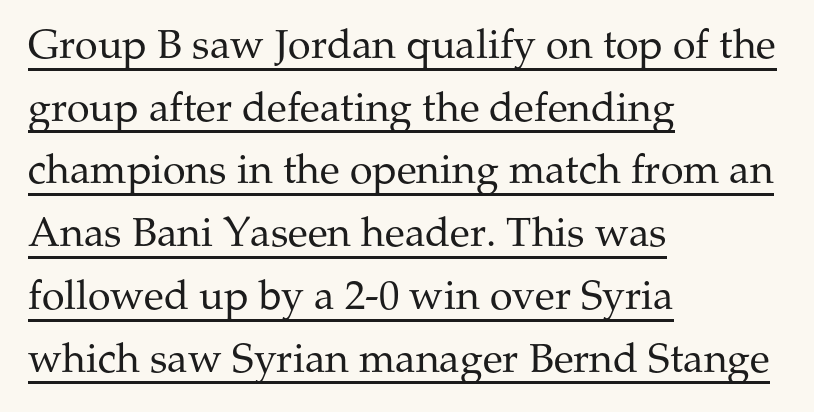
Q: Is the text bold? A: No.
Q: Is the text italic (slanted)? A: No, it is upright.
Q: Is the typeface a serif or a sans-serif typeface? A: Serif.
Q: Is the text underlined? A: Yes.
Q: How is the paragraph aligned? A: Left-aligned.
Q: Is the spacing between letters normal or unusually wide? A: Normal.
Q: Is the spacing between lines tight, normal or loose? A: Normal.
Q: Width (condensed, normal, or wide)? A: Normal.
Q: Stroke contrast? A: Medium.
Q: x-height? A: Medium.
Q: Monospaced? A: No.
